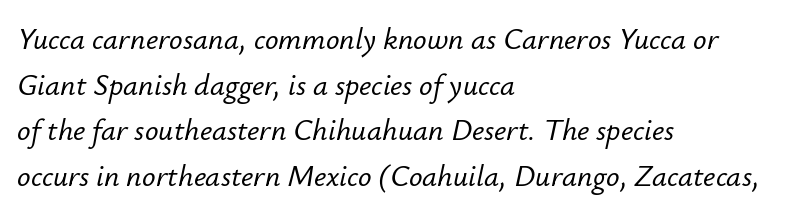
Q: Is the text italic (slanted)? A: Yes, it leans right by about 12 degrees.
Q: Is the text underlined? A: No.
Q: How is the paragraph aligned? A: Left-aligned.
Q: Is the spacing between letters normal or unusually wide? A: Normal.
Q: Is the spacing between lines tight, normal or loose? A: Normal.
Q: Width (condensed, normal, or wide)? A: Normal.
Q: Stroke contrast? A: Low.
Q: x-height? A: Small.
Q: Monospaced? A: No.
